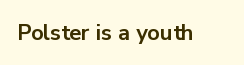
Short note: letters normally spaced. Words float on clear page, feet unadorned. The letters stand upright; this is a roman face. Heavy, bold letterforms.
